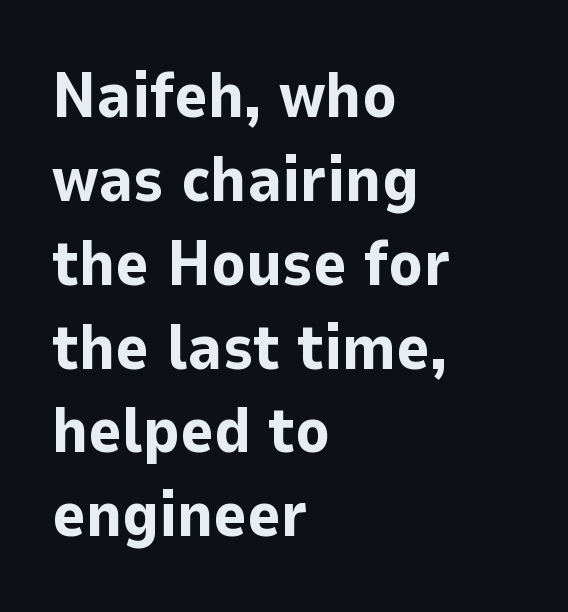
{"serif": "no", "italic": "no", "bold": "yes", "weight": "bold", "width": "normal", "stroke_contrast": "low", "x_height": "medium", "monospaced": "no", "underline": "no", "align": "left", "line_spacing": "normal", "line_spacing_ratio": 1.31, "letter_spacing": "normal", "letter_spacing_em": 0.0, "glyph_px": 64}
